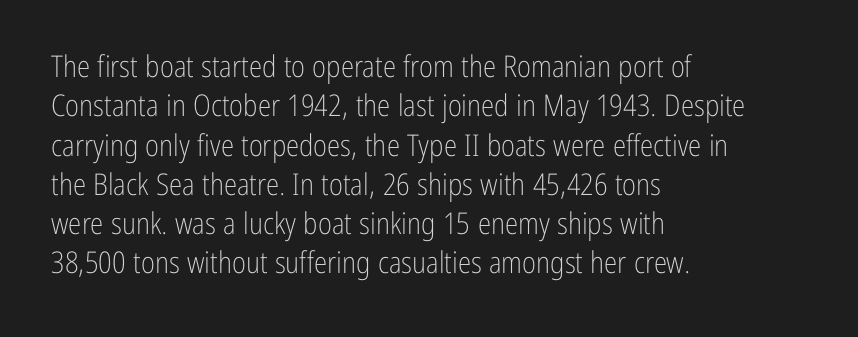
Students, note that the glyphs here touch the page at normal intervals. It's the straight-up-and-down kind of type. No letter is thick-stroked: the sample isn't bold. Typeset ragged right — the left edge is the straight one. Lines of text with bare space underneath.
